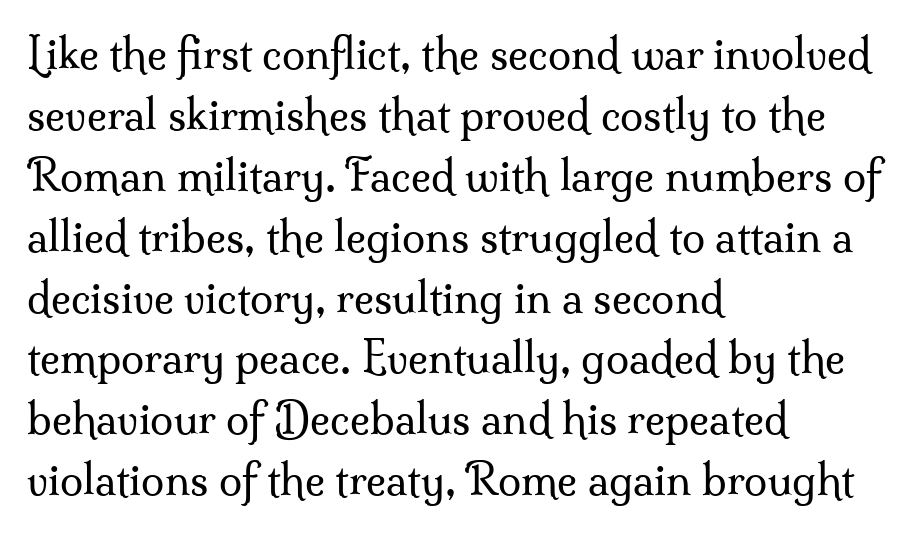
The image shows 42 px regular-weight serif type, upright; set left-aligned, normal line spacing (1.45x), normal letter spacing, not underlined; medium stroke contrast and a small x-height.
